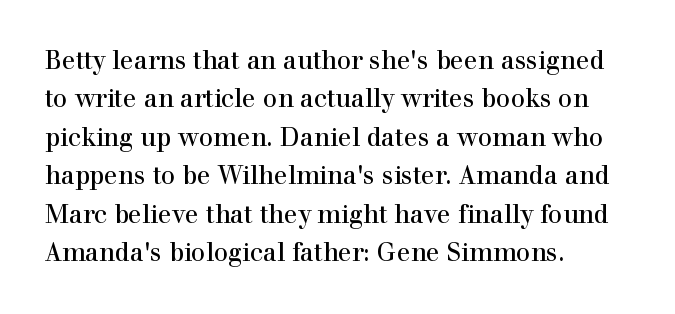
{"italic": "no", "underline": "no", "align": "left", "line_spacing": "normal", "line_spacing_ratio": 1.54, "letter_spacing": "normal", "letter_spacing_em": 0.0, "glyph_px": 25}
